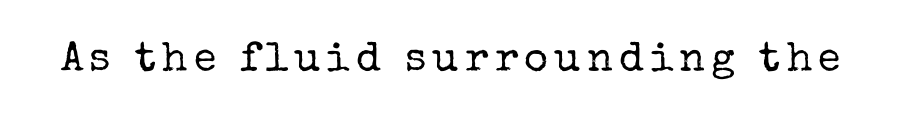
Observe the serifs anchoring each vertical stroke in this sample. Is the stroke heavy? The answer is a plain regular-or-lighter. Honestly, there is no underline to notice here at all. This sample has the flowing, uneven cadence of proportional lettering. This sample uses an upright cut, with every glyph sitting square on the baseline.
